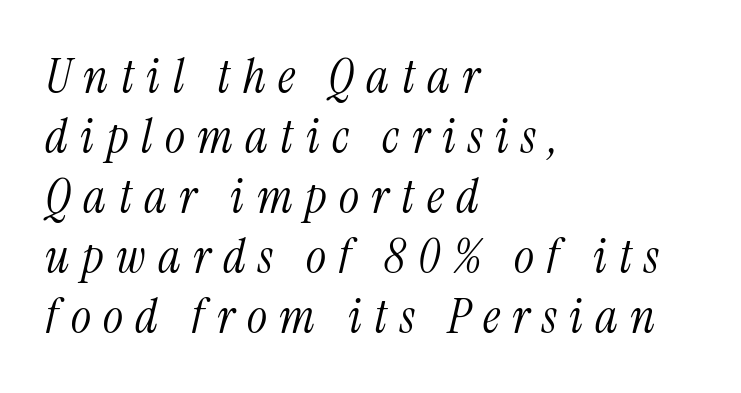
Q: Is the text bold? A: No.
Q: Is the text italic (slanted)? A: Yes, it leans right by about 13 degrees.
Q: Is the typeface a serif or a sans-serif typeface? A: Serif.
Q: Is the text underlined? A: No.
Q: How is the paragraph aligned? A: Left-aligned.
Q: Is the spacing between letters normal or unusually wide? A: Unusually wide.
Q: Is the spacing between lines tight, normal or loose? A: Normal.
Q: Width (condensed, normal, or wide)? A: Condensed.
Q: Stroke contrast? A: Medium.
Q: x-height? A: Medium.
Q: Monospaced? A: No.
